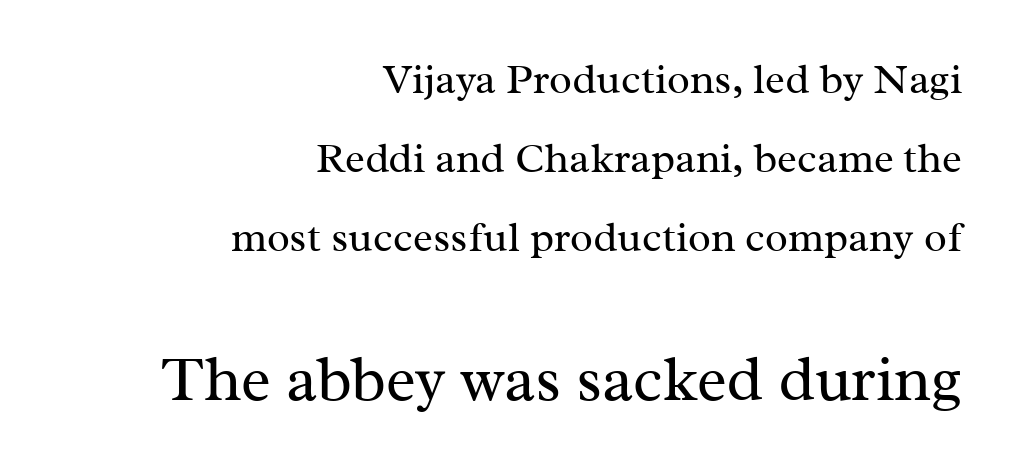
The image shows 63 px regular-weight serif type, upright; set right-aligned, line spacing 1.88x, normal letter spacing, not underlined; the second (bottom) block is 1.5x larger; medium stroke contrast and a medium x-height.
